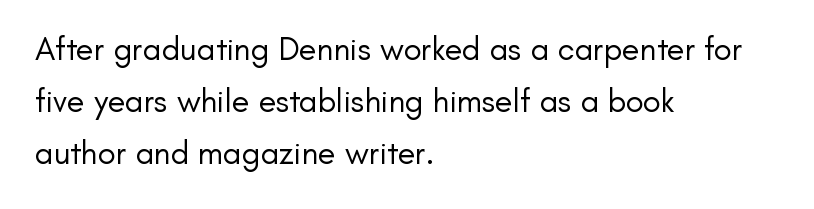
Q: Is the text bold? A: No.
Q: Is the text italic (slanted)? A: No, it is upright.
Q: Is the typeface a serif or a sans-serif typeface? A: Sans-serif.
Q: Is the text underlined? A: No.
Q: How is the paragraph aligned? A: Left-aligned.
Q: Is the spacing between letters normal or unusually wide? A: Normal.
Q: Is the spacing between lines tight, normal or loose? A: Normal.
Q: Width (condensed, normal, or wide)? A: Normal.
Q: Stroke contrast? A: Low.
Q: x-height? A: Small.
Q: Monospaced? A: No.
